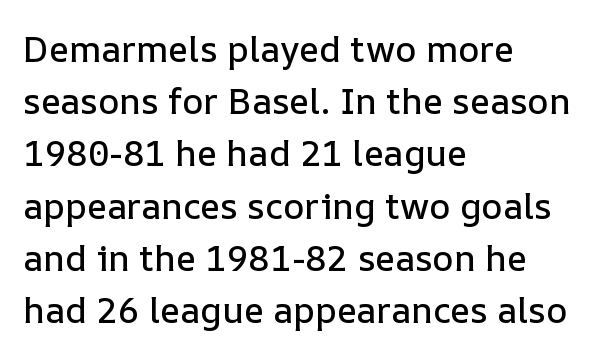
The image shows 36 px text type, upright; set left-aligned, normal line spacing (1.45x), normal letter spacing, not underlined; low stroke contrast and a medium x-height.
